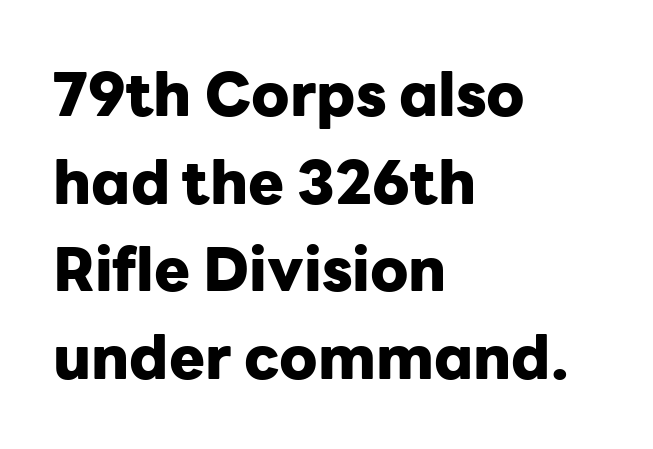
Q: Is the text bold? A: Yes.
Q: Is the text italic (slanted)? A: No, it is upright.
Q: Is the typeface a serif or a sans-serif typeface? A: Sans-serif.
Q: Is the text underlined? A: No.
Q: How is the paragraph aligned? A: Left-aligned.
Q: Is the spacing between letters normal or unusually wide? A: Normal.
Q: Is the spacing between lines tight, normal or loose? A: Normal.
Q: Width (condensed, normal, or wide)? A: Normal.
Q: Stroke contrast? A: Low.
Q: x-height? A: Medium.
Q: Monospaced? A: No.
